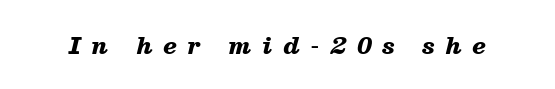
The image shows 23 px bold type, italic (leaning right); set unusually wide letter spacing (+0.47 em), not underlined.
